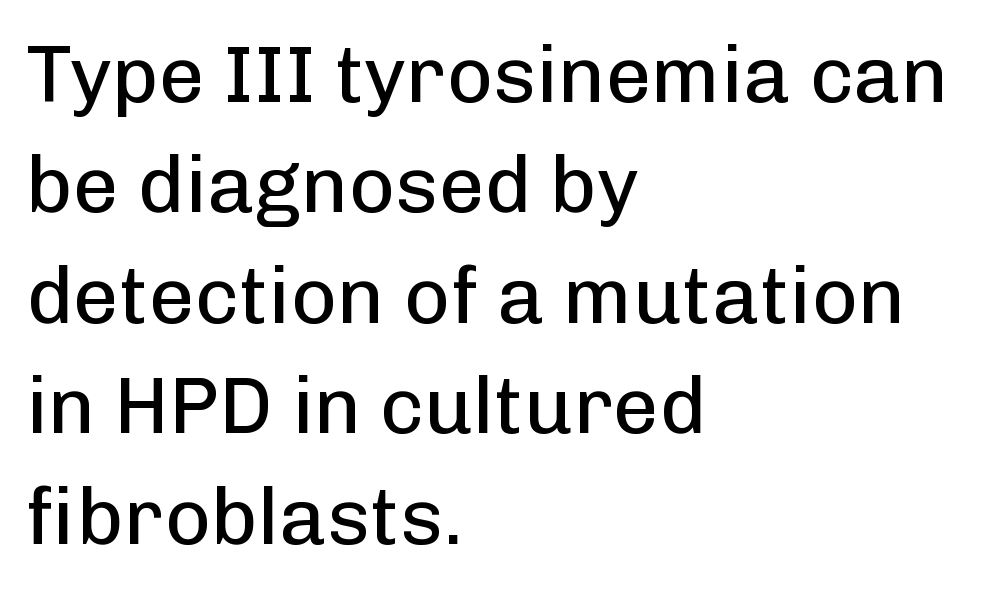
Q: Is the text bold? A: No.
Q: Is the text italic (slanted)? A: No, it is upright.
Q: Is the typeface a serif or a sans-serif typeface? A: Sans-serif.
Q: Is the text underlined? A: No.
Q: How is the paragraph aligned? A: Left-aligned.
Q: Is the spacing between letters normal or unusually wide? A: Normal.
Q: Is the spacing between lines tight, normal or loose? A: Normal.
Q: Width (condensed, normal, or wide)? A: Normal.
Q: Stroke contrast? A: Low.
Q: x-height? A: Medium.
Q: Monospaced? A: No.
